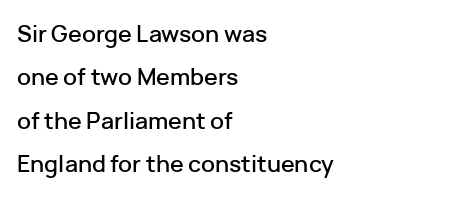
Q: Is the text italic (slanted)? A: No, it is upright.
Q: Is the text underlined? A: No.
Q: How is the paragraph aligned? A: Left-aligned.
Q: Is the spacing between letters normal or unusually wide? A: Normal.
